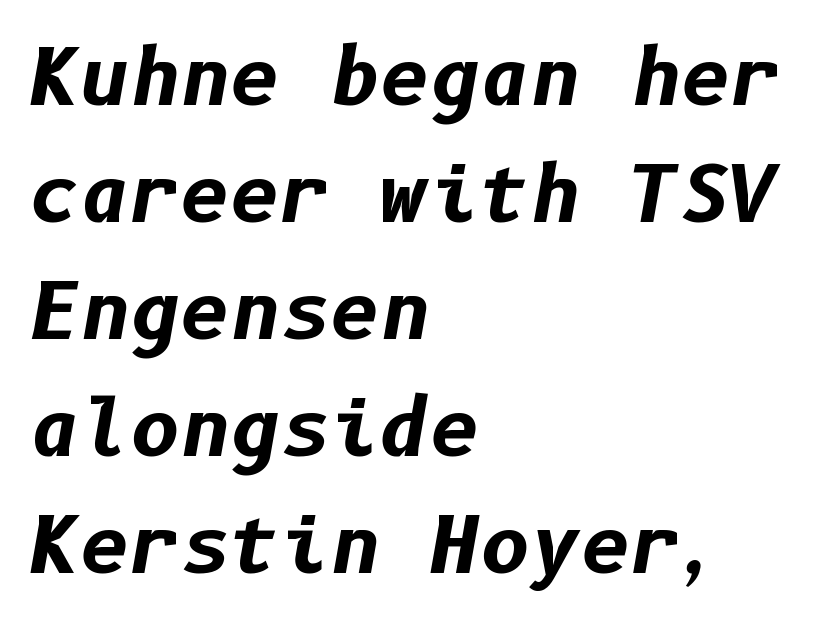
{"italic": "yes", "lean": "right", "slant_degrees": 10, "bold": "yes", "weight": "bold", "width": "normal", "stroke_contrast": "low", "x_height": "medium", "underline": "no", "align": "left", "line_spacing": "normal", "line_spacing_ratio": 1.52, "letter_spacing": "normal", "letter_spacing_em": 0.0, "glyph_px": 77}
